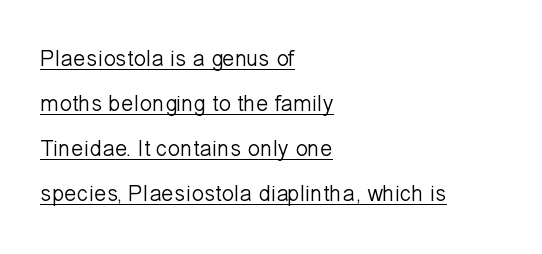
Q: Is the text bold? A: No.
Q: Is the text italic (slanted)? A: No, it is upright.
Q: Is the text underlined? A: Yes.
Q: How is the paragraph aligned? A: Left-aligned.
Q: Is the spacing between letters normal or unusually wide? A: Normal.
Q: Is the spacing between lines tight, normal or loose? A: Loose.
